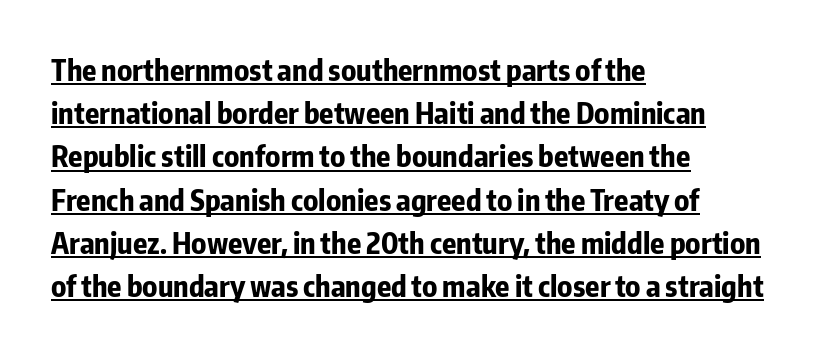
Character widths vary here, with narrow letters taking less room than wide ones. The paragraph shown leans on its left margin. Regular leading. These lines are composed in type without serifs. This rendering leaves character spacing at its baseline value. The words here are underlined.
